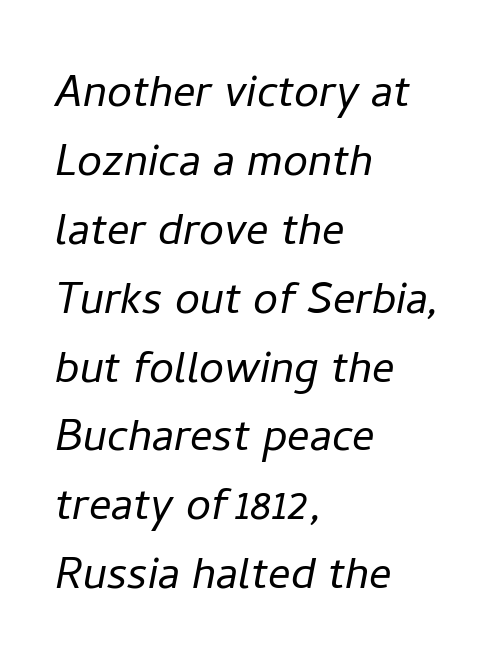
Q: Is the text bold? A: No.
Q: Is the text italic (slanted)? A: Yes, it leans right by about 11 degrees.
Q: Is the text underlined? A: No.
Q: How is the paragraph aligned? A: Left-aligned.
Q: Is the spacing between letters normal or unusually wide? A: Normal.
Q: Width (condensed, normal, or wide)? A: Normal.
Q: Stroke contrast? A: Low.
Q: x-height? A: Medium.
Q: Monospaced? A: No.
